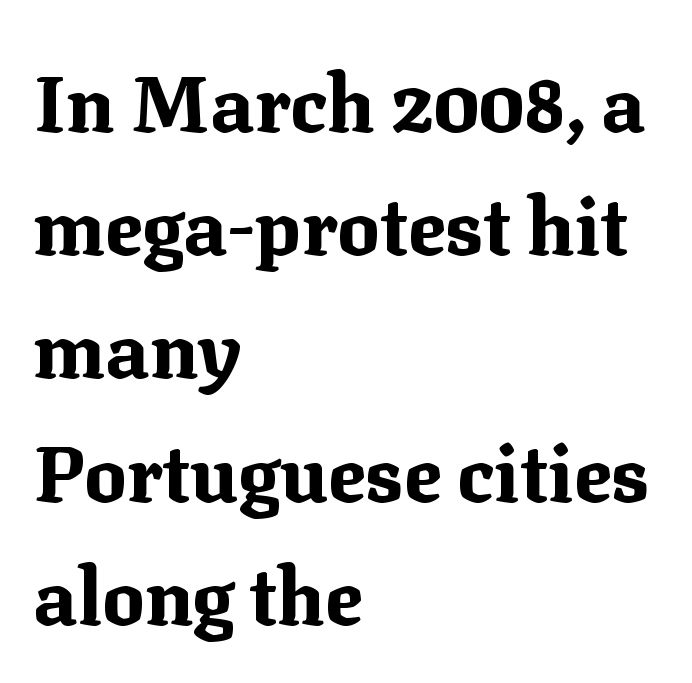
Q: Is the text bold? A: Yes.
Q: Is the text italic (slanted)? A: No, it is upright.
Q: Is the typeface a serif or a sans-serif typeface? A: Serif.
Q: Is the text underlined? A: No.
Q: How is the paragraph aligned? A: Left-aligned.
Q: Is the spacing between letters normal or unusually wide? A: Normal.
Q: Is the spacing between lines tight, normal or loose? A: Normal.
Q: Width (condensed, normal, or wide)? A: Normal.
Q: Stroke contrast? A: Medium.
Q: x-height? A: Medium.
Q: Monospaced? A: No.
